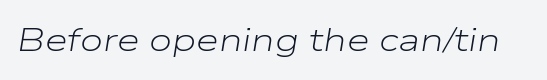
Bold? No — there's no thickening of the strokes. Does extra space separate the letters? No, they use regular spacing. The letters advance in unequal steps, a hallmark of proportional type. These lines were composed using italics. The area under the type is left untouched.
